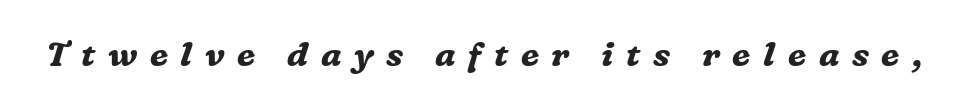
{"serif": "yes", "italic": "yes", "lean": "right", "slant_degrees": 16, "bold": "yes", "weight": "bold", "width": "normal", "stroke_contrast": "medium", "x_height": "medium", "monospaced": "no", "underline": "no", "letter_spacing": "wide", "letter_spacing_em": 0.37, "glyph_px": 34}
